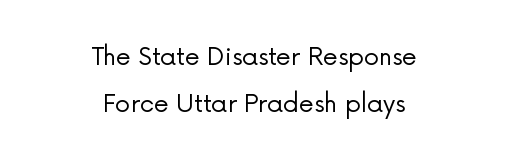
The image shows 24 px text type, upright; set centered, loose line spacing (1.96x), normal letter spacing, not underlined.
